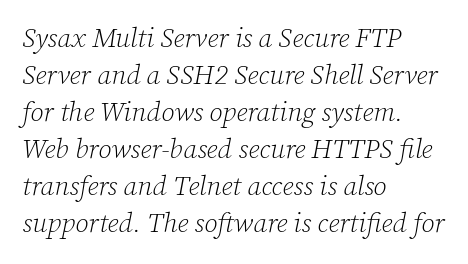
The image shows 27 px text type, italic (leaning right); set left-aligned, normal line spacing (1.37x), normal letter spacing, not underlined.
